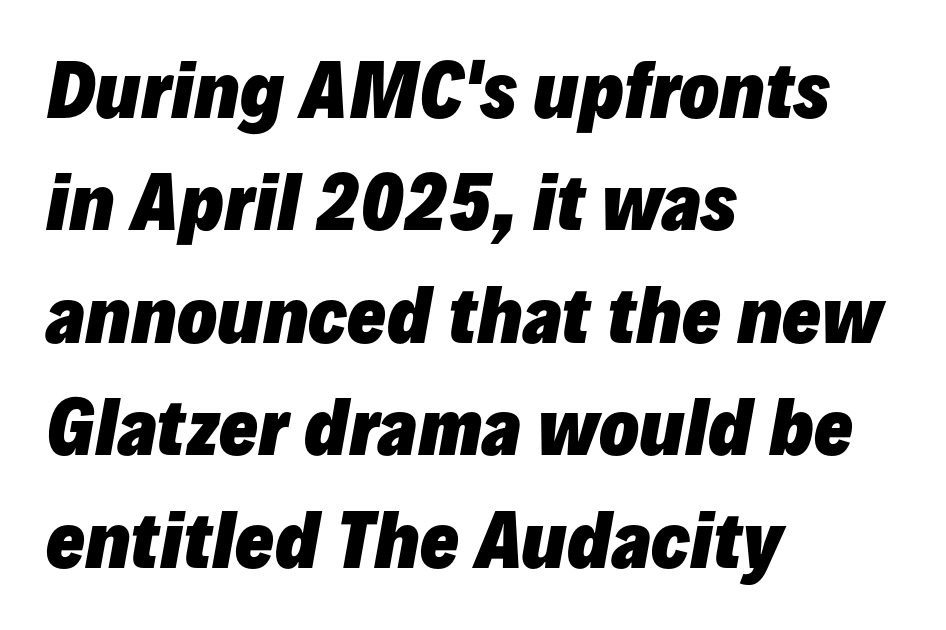
The space directly below the letters is spotless. Here the designer chose a conventional face with non-uniform glyph widths. How would I describe the line gaps? Plain and ordinary. As a designer I'd log this as weight 700, bold. In terms of posture, this sample is oblique.
